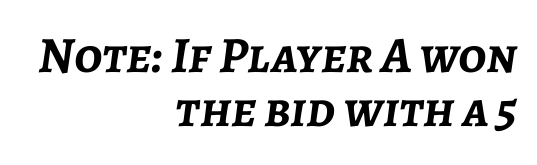
The whole block is typeset with a tilt. Pretty heavy lettering here — definitely bold. Vertical spacing — tight. Varying glyph widths throughout — classic text-font behaviour. Underlining? Definitely not there. Each word holds together tightly as a unit, with standard inter-letter gaps.
